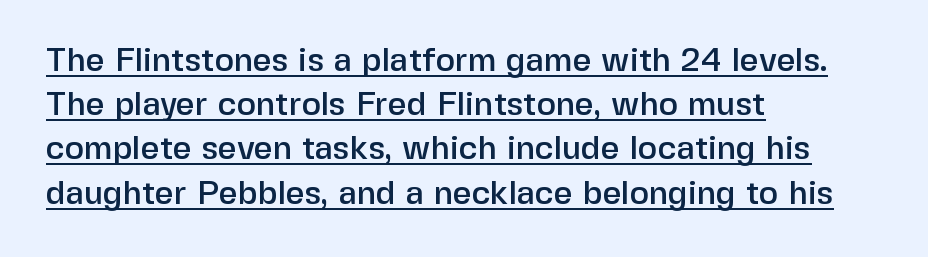
{"serif": "no", "italic": "no", "width": "normal", "stroke_contrast": "low", "x_height": "medium", "monospaced": "no", "underline": "yes", "align": "left", "line_spacing": "normal", "line_spacing_ratio": 1.34, "letter_spacing": "normal", "letter_spacing_em": 0.0, "glyph_px": 33}
